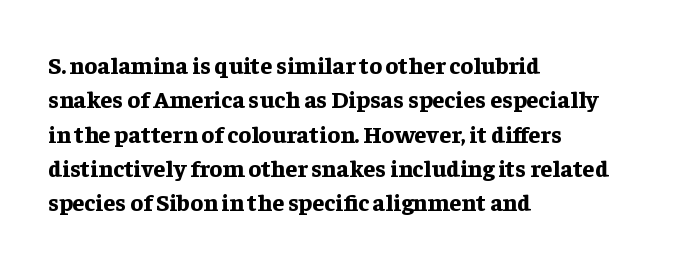
The passage shown is emphatically bold. The space directly below the letters is spotless. Italic? Not at all — the glyphs are vertical. The block of text has a typical density, with ordinary space between rows.
